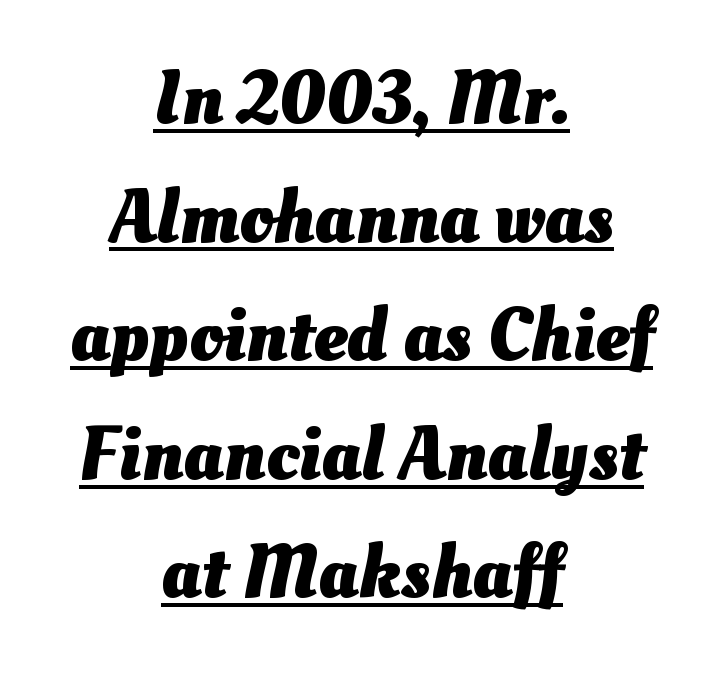
The image shows 76 px heavy type; set centered, normal line spacing (1.56x), normal letter spacing, underlined; medium stroke contrast and a small x-height.
